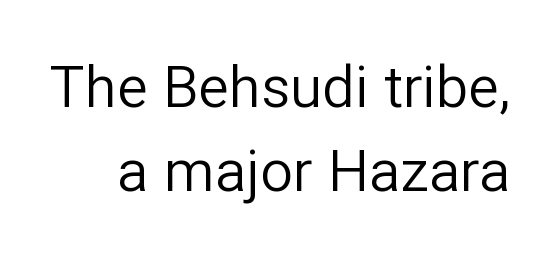
A typesetter would call this proportional, since set widths differ per character. These lines sit exactly where default settings would place them. Think standard paragraph weight, or any step lighter than that. Unlike italic type, these characters show no tilt at all.
